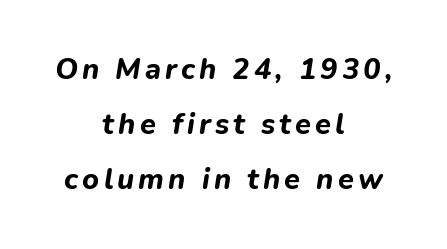
Q: Is the text bold? A: Yes.
Q: Is the text italic (slanted)? A: Yes, it leans right by about 9 degrees.
Q: Is the text underlined? A: No.
Q: How is the paragraph aligned? A: Centered.
Q: Width (condensed, normal, or wide)? A: Normal.
Q: Stroke contrast? A: Low.
Q: x-height? A: Medium.
Q: Monospaced? A: No.
